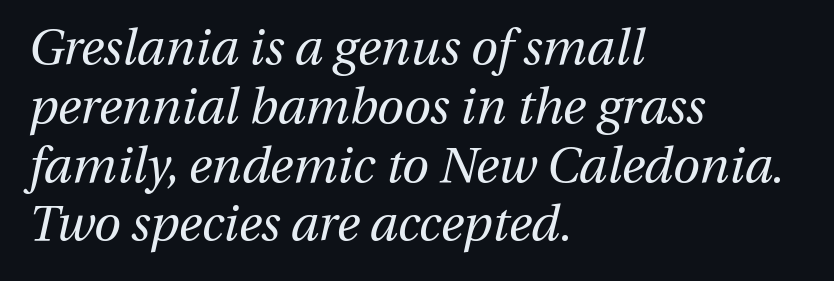
{"italic": "yes", "lean": "right", "slant_degrees": 13, "bold": "no", "weight": "regular", "width": "normal", "stroke_contrast": "medium", "x_height": "medium", "monospaced": "no", "underline": "no", "align": "left", "line_spacing_ratio": 1.2, "letter_spacing": "normal", "letter_spacing_em": 0.0, "glyph_px": 49}
